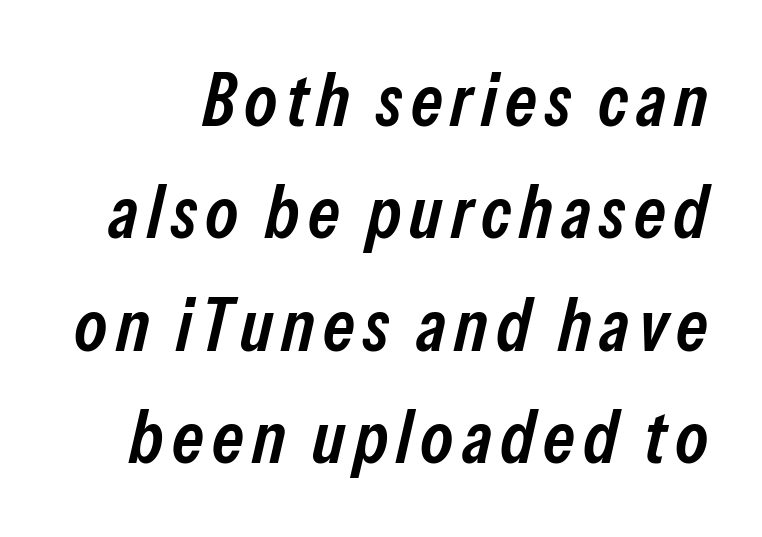
These lines carry some extra weight — a demibold, not a full bold. A typesetter would call this proportional, since set widths differ per character. Clear beneath every line of the passage. Baseline-to-baseline distance is the conventional proportion of letter height. In terms of posture, this sample is oblique.
